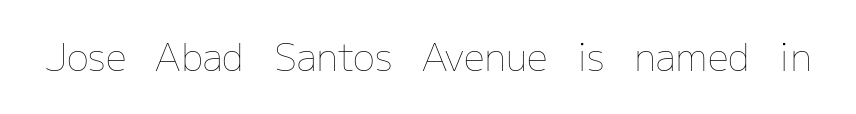
Looks like regular typesetting: each glyph gets only the width it needs. The passage shown is not bold in any degree. These lines keep a tight, regular rhythm from letter to letter. The font's upright variant was chosen for this text. Just letters on the line, the space beneath them empty.
